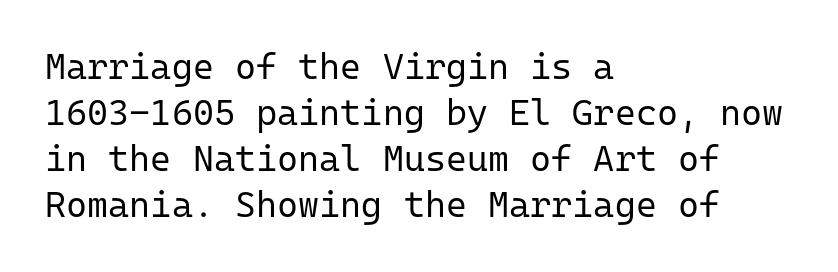
Q: Is the text bold? A: No.
Q: Is the text italic (slanted)? A: No, it is upright.
Q: Is the typeface a serif or a sans-serif typeface? A: Sans-serif.
Q: Is the text underlined? A: No.
Q: How is the paragraph aligned? A: Left-aligned.
Q: Is the spacing between letters normal or unusually wide? A: Normal.
Q: Is the spacing between lines tight, normal or loose? A: Normal.
Q: Width (condensed, normal, or wide)? A: Normal.
Q: Stroke contrast? A: Low.
Q: x-height? A: Medium.
Q: Monospaced? A: Yes.
